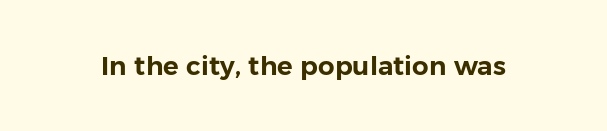
{"italic": "no", "underline": "no", "letter_spacing": "normal", "letter_spacing_em": 0.0, "glyph_px": 26}
